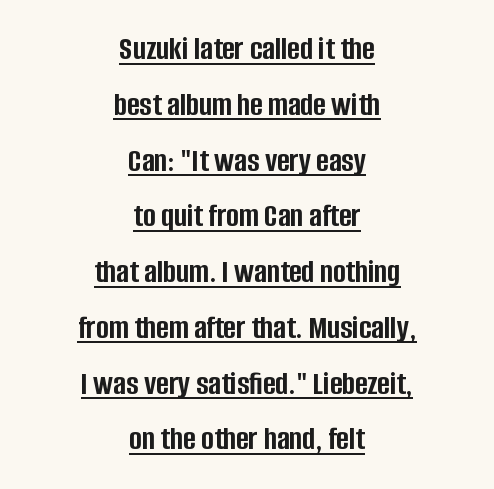
Somebody hit Ctrl+U on this one — the words are underlined. A centered setting, common on invitations and titles, is used for this passage. What kind of face is this? One without serifs — a sans. Baseline-to-baseline distance is the conventional proportion of letter height. Unlike italic type, these characters show no tilt at all.
